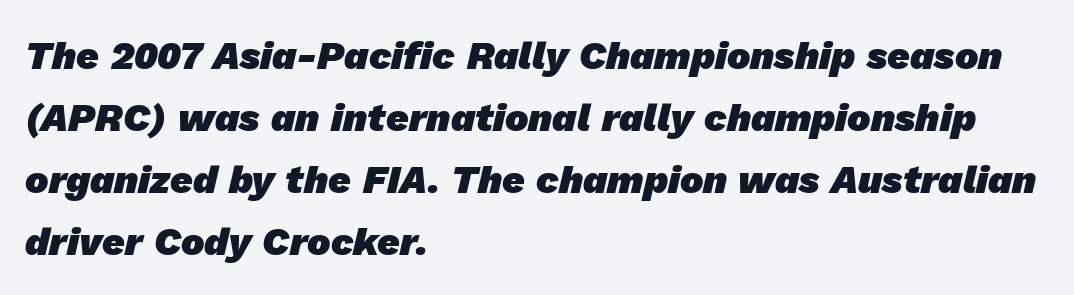
The image shows 39 px heavy sans-serif type; set left-aligned, normal line spacing (1.59x), normal letter spacing, not underlined; low stroke contrast and a medium x-height.
